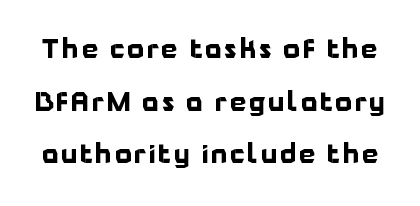
The image shows 26 px bold type, upright; set loose line spacing (2.02x), not underlined.
